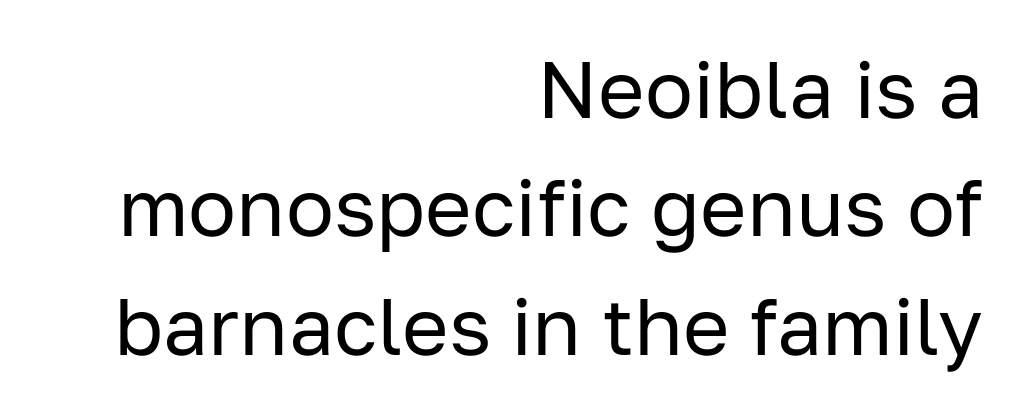
The image shows 80 px regular-weight sans-serif type, upright; set right-aligned, normal line spacing (1.48x), normal letter spacing, not underlined; low stroke contrast and a medium x-height.
